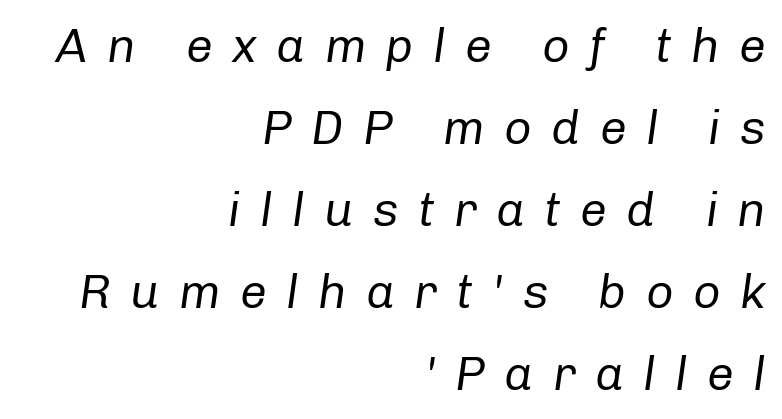
Q: Is the text bold? A: No.
Q: Is the text italic (slanted)? A: Yes, it leans right by about 8 degrees.
Q: Is the text underlined? A: No.
Q: How is the paragraph aligned? A: Right-aligned.
Q: Is the spacing between letters normal or unusually wide? A: Unusually wide.
Q: Width (condensed, normal, or wide)? A: Normal.
Q: Stroke contrast? A: Low.
Q: x-height? A: Medium.
Q: Monospaced? A: No.
